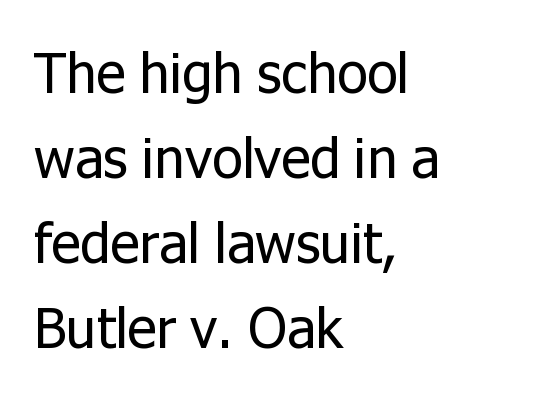
Q: Is the text bold? A: No.
Q: Is the text italic (slanted)? A: No, it is upright.
Q: Is the typeface a serif or a sans-serif typeface? A: Sans-serif.
Q: Is the text underlined? A: No.
Q: How is the paragraph aligned? A: Left-aligned.
Q: Is the spacing between letters normal or unusually wide? A: Normal.
Q: Is the spacing between lines tight, normal or loose? A: Normal.
Q: Width (condensed, normal, or wide)? A: Normal.
Q: Stroke contrast? A: Low.
Q: x-height? A: Medium.
Q: Monospaced? A: No.
